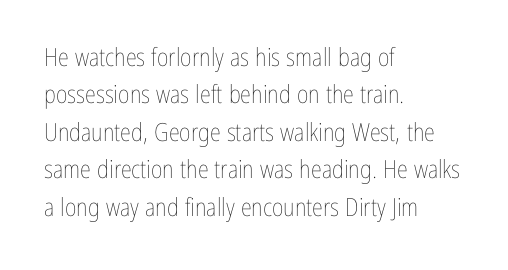
Q: Is the text bold? A: No.
Q: Is the text italic (slanted)? A: No, it is upright.
Q: Is the text underlined? A: No.
Q: How is the paragraph aligned? A: Left-aligned.
Q: Is the spacing between letters normal or unusually wide? A: Normal.
Q: Is the spacing between lines tight, normal or loose? A: Normal.
